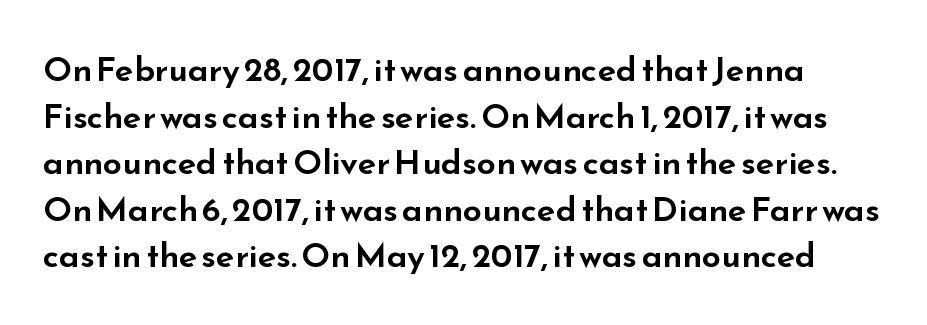
The image shows 34 px wide sans-serif type, upright; set normal line spacing (1.37x), normal letter spacing, not underlined; low stroke contrast and a small x-height.
